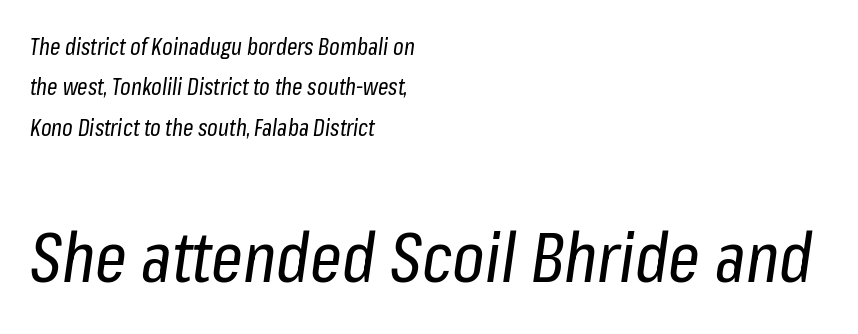
Q: Is the text bold? A: No.
Q: Is the text italic (slanted)? A: Yes, it leans right by about 8 degrees.
Q: Is the text underlined? A: No.
Q: How is the paragraph aligned? A: Left-aligned.
Q: Is the spacing between letters normal or unusually wide? A: Normal.
Q: Which block of text is set in a larger size, the first (top) or the second (bottom)? A: The second (bottom) one.
Q: Width (condensed, normal, or wide)? A: Condensed.
Q: Stroke contrast? A: Low.
Q: x-height? A: Medium.
Q: Monospaced? A: No.
